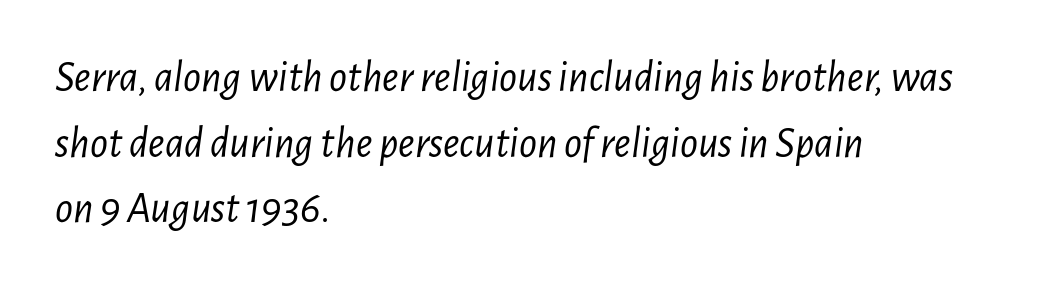
Q: Is the text bold? A: No.
Q: Is the text italic (slanted)? A: Yes, it leans right by about 7 degrees.
Q: Is the text underlined? A: No.
Q: How is the paragraph aligned? A: Left-aligned.
Q: Is the spacing between letters normal or unusually wide? A: Normal.
Q: Is the spacing between lines tight, normal or loose? A: Normal.
Q: Width (condensed, normal, or wide)? A: Condensed.
Q: Stroke contrast? A: Low.
Q: x-height? A: Medium.
Q: Monospaced? A: No.
